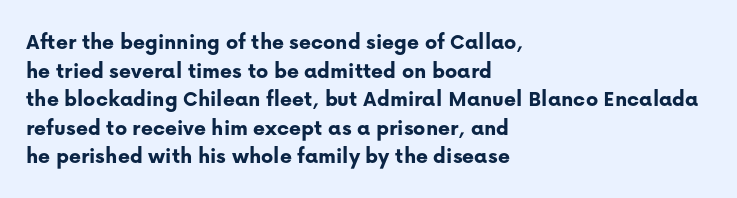
{"italic": "no", "bold": "yes", "underline": "no", "align": "left", "line_spacing_ratio": 1.24, "letter_spacing": "normal", "letter_spacing_em": 0.0, "glyph_px": 23}
